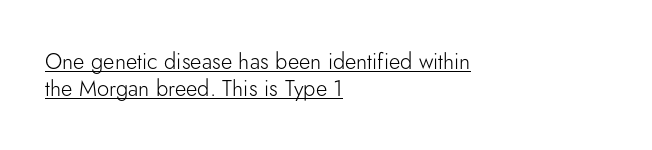
The image shows 22 px text type, upright; set left-aligned, line spacing 1.22x, normal letter spacing, underlined.
